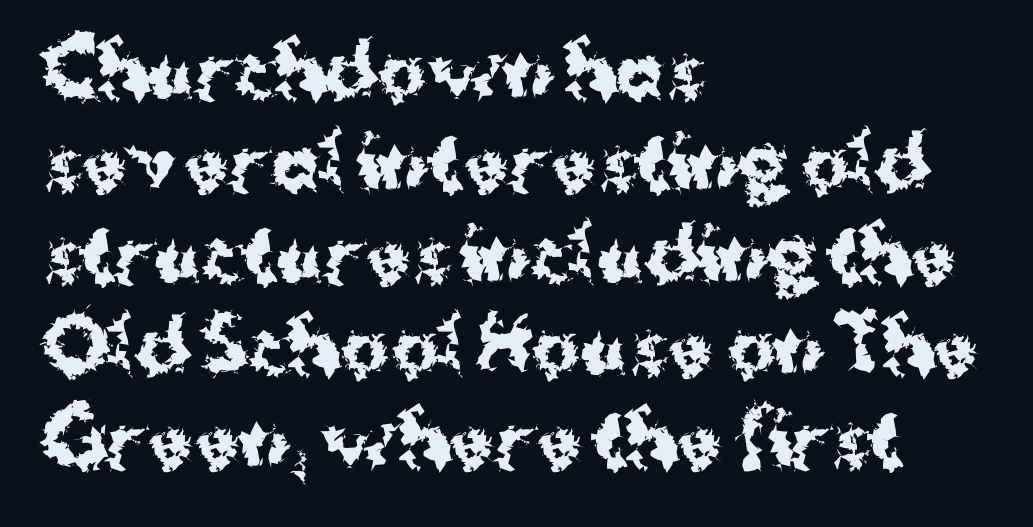
The image shows 72 px bold sans-serif type, upright; set left-aligned, normal line spacing (1.28x), normal letter spacing, not underlined; medium stroke contrast and a medium x-height.
